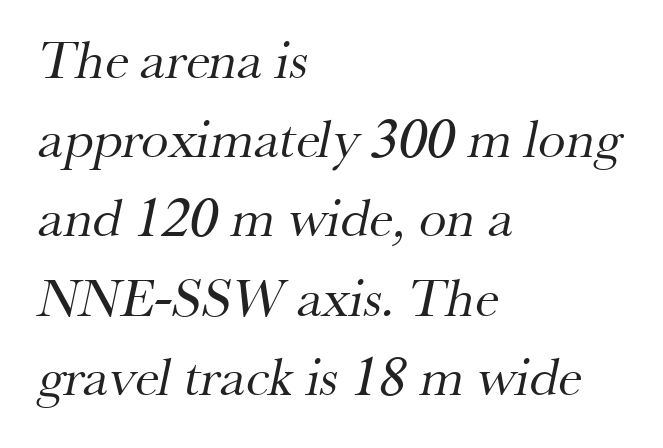
{"serif": "yes", "bold": "no", "weight": "regular", "width": "normal", "stroke_contrast": "medium", "x_height": "small", "monospaced": "no", "underline": "no", "align": "left", "line_spacing": "normal", "line_spacing_ratio": 1.44, "letter_spacing": "normal", "letter_spacing_em": 0.0, "glyph_px": 55}
